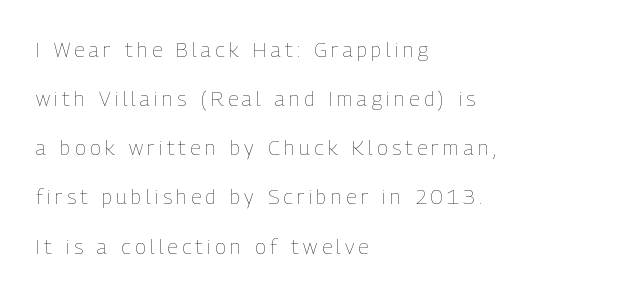
The image shows 21 px text type, upright; set left-aligned, loose line spacing (2.34x), unusually wide letter spacing (+0.2 em), not underlined.
